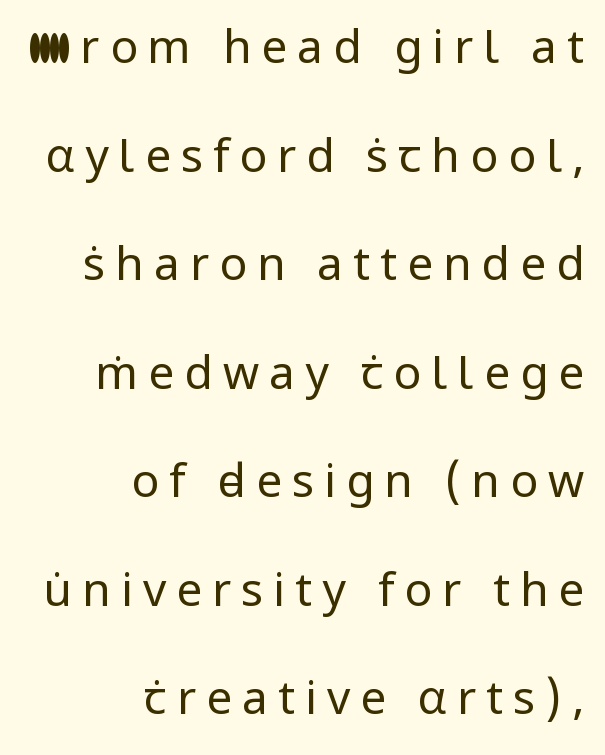
Q: Is the text bold? A: No.
Q: Is the text italic (slanted)? A: No, it is upright.
Q: Is the typeface a serif or a sans-serif typeface? A: Sans-serif.
Q: Is the text underlined? A: No.
Q: How is the paragraph aligned? A: Right-aligned.
Q: Is the spacing between letters normal or unusually wide? A: Unusually wide.
Q: Is the spacing between lines tight, normal or loose? A: Loose.
Q: Width (condensed, normal, or wide)? A: Normal.
Q: Stroke contrast? A: Low.
Q: x-height? A: Medium.
Q: Monospaced? A: No.
